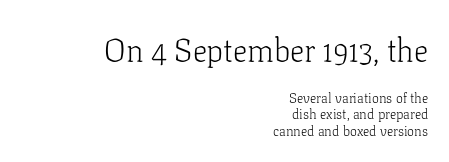
{"serif": "yes", "italic": "no", "bold": "no", "weight": "light", "width": "normal", "stroke_contrast": "low", "x_height": "medium", "monospaced": "no", "underline": "no", "align": "right", "line_spacing_ratio": 1.19, "letter_spacing": "normal", "letter_spacing_em": 0.0, "larger_block": "first", "size_ratio": 2.29, "glyph_px": 32}
